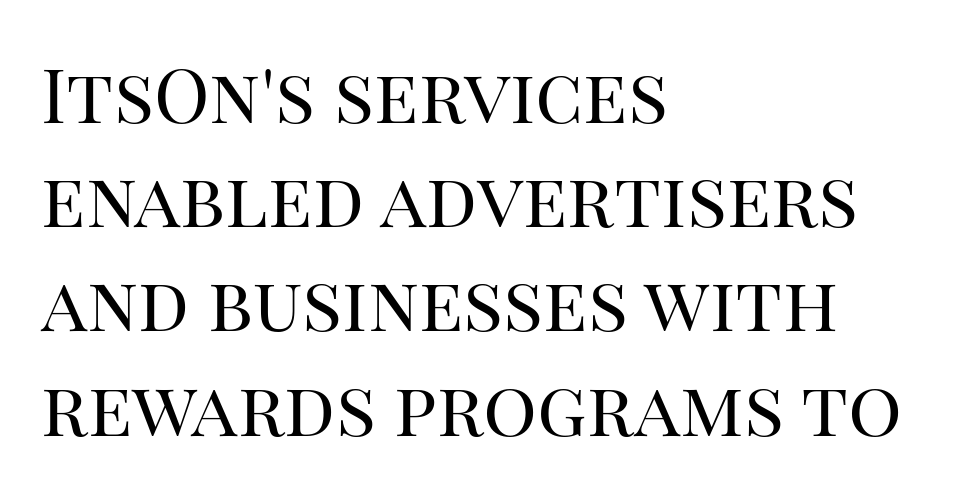
The image shows 75 px regular-weight serif type, upright; set left-aligned, normal line spacing (1.39x), normal letter spacing, not underlined; high stroke contrast and a large x-height.
